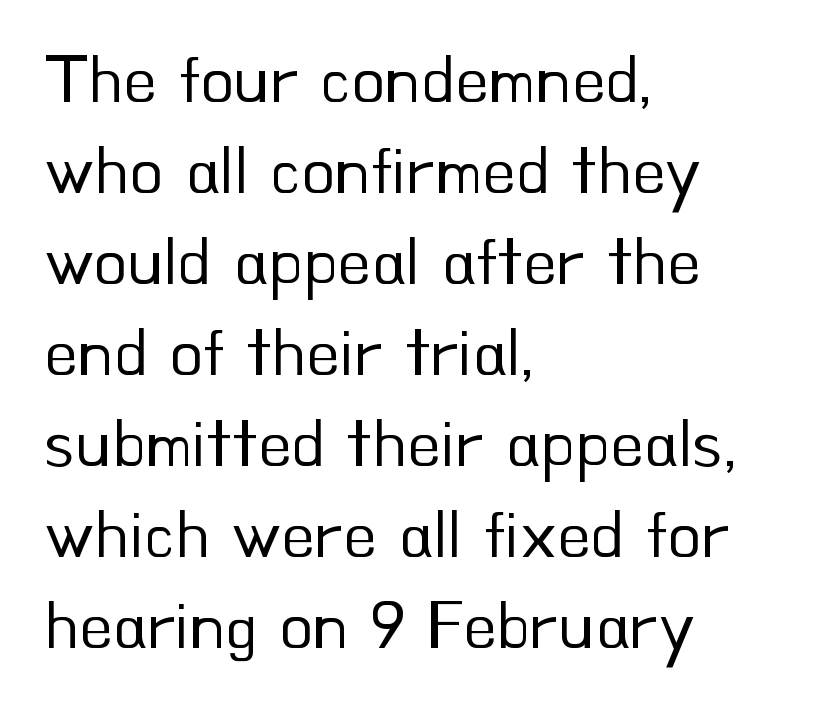
The image shows 69 px regular-weight sans-serif type, upright; set left-aligned, normal line spacing (1.32x), normal letter spacing, not underlined; low stroke contrast and a small x-height.
